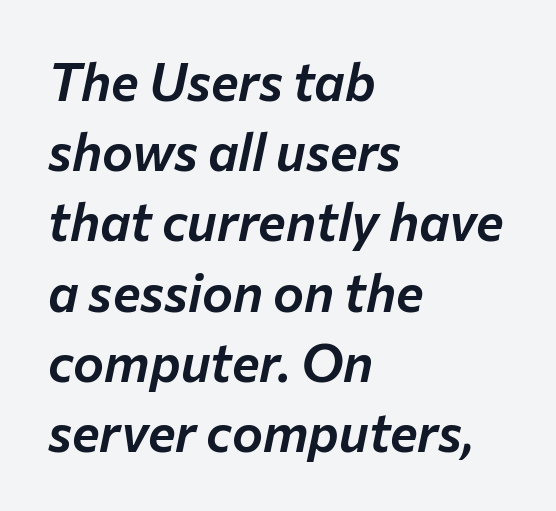
Inter-character spacing is left at the font's built-in metrics. This rendering uses left alignment, leaving the right contour irregular. A typesetter would call this proportional, since set widths differ per character. Students, observe: this is what conventionally led text looks like.
